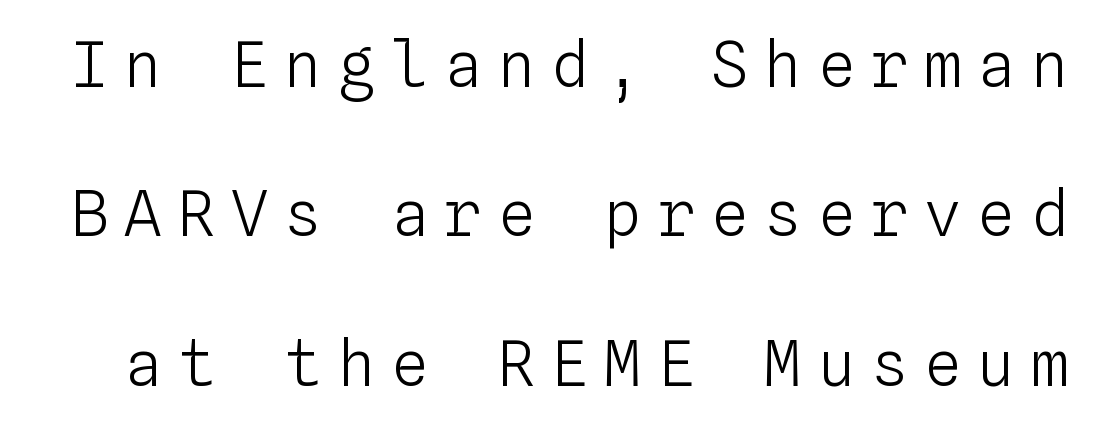
Caption: face not bold, strokes unweighted. There is plenty of visible air inserted between adjacent glyphs. The specimen reads as upright at a glance. Think of a typewriter: that constant character pitch is what you see here. Vertically, the passage feels expansive, rows floating well apart.
